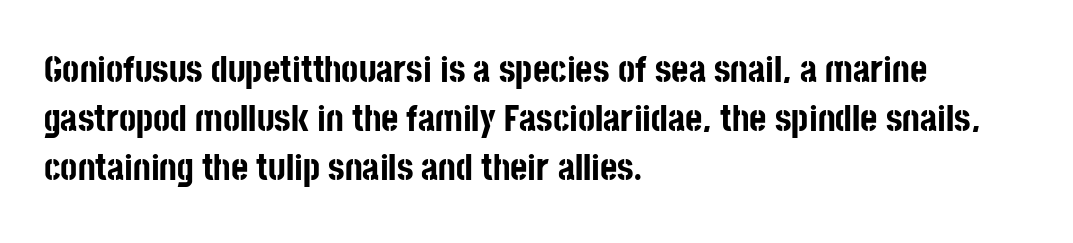
The tracking reads as untouched default to a designer's eye. In terms of posture, this sample is upright. This sample uses a sans-serif face. Where is the straight margin? On the left.
